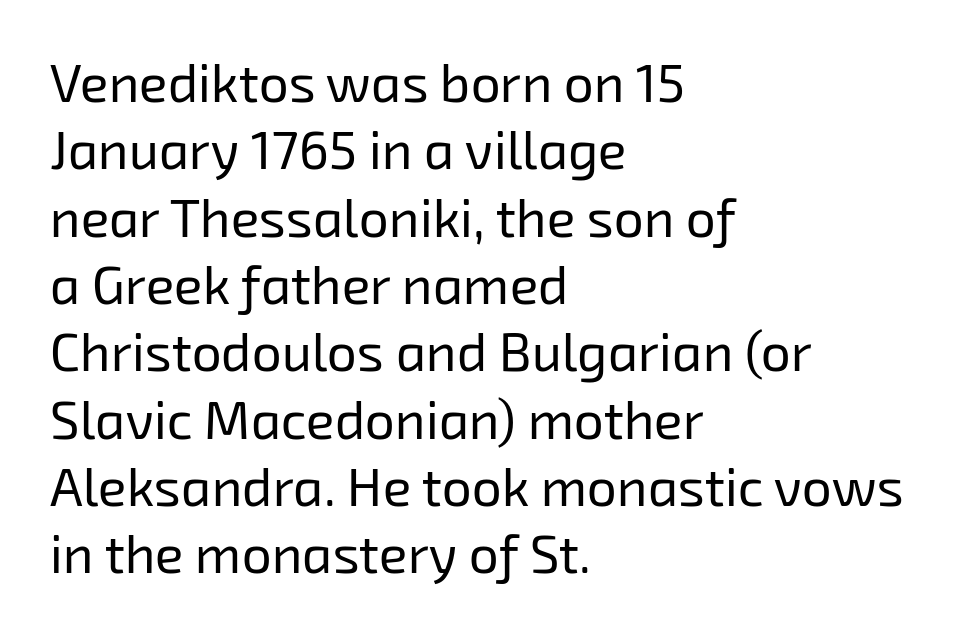
{"serif": "no", "bold": "no", "weight": "regular", "width": "normal", "stroke_contrast": "low", "x_height": "medium", "monospaced": "no", "underline": "no", "align": "left", "line_spacing": "normal", "line_spacing_ratio": 1.27, "letter_spacing": "normal", "letter_spacing_em": 0.0, "glyph_px": 53}
